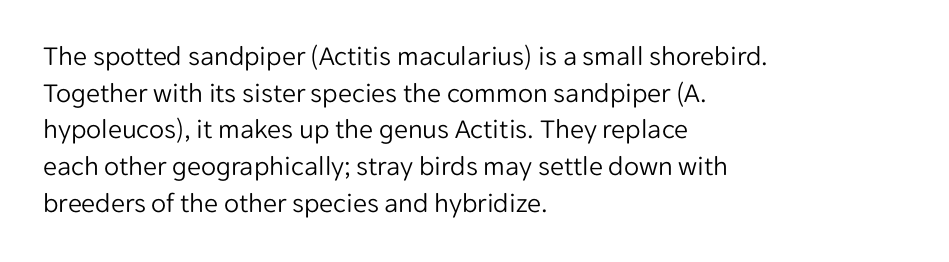
{"serif": "no", "italic": "no", "bold": "no", "weight": "light", "width": "normal", "stroke_contrast": "low", "x_height": "medium", "monospaced": "no", "underline": "no", "align": "left", "line_spacing": "normal", "line_spacing_ratio": 1.31, "letter_spacing": "normal", "letter_spacing_em": 0.0, "glyph_px": 28}
